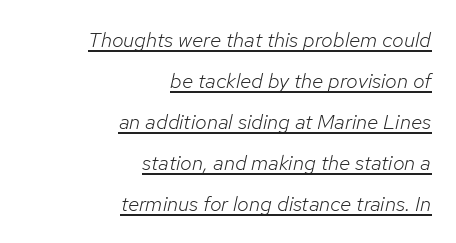
{"italic": "yes", "lean": "right", "slant_degrees": 12, "bold": "no", "underline": "yes", "align": "right", "line_spacing": "loose", "line_spacing_ratio": 1.95, "letter_spacing": "normal", "letter_spacing_em": 0.0, "glyph_px": 21}
